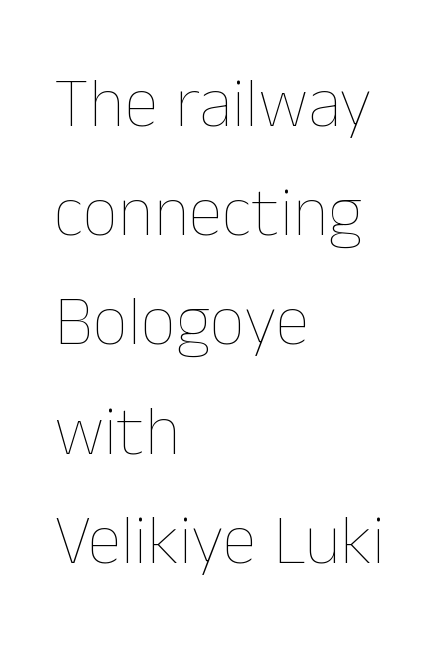
{"italic": "no", "bold": "no", "weight": "thin", "width": "normal", "stroke_contrast": "low", "x_height": "medium", "monospaced": "no", "underline": "no", "align": "left", "line_spacing": "normal", "line_spacing_ratio": 1.56, "letter_spacing": "normal", "letter_spacing_em": 0.0, "glyph_px": 70}
